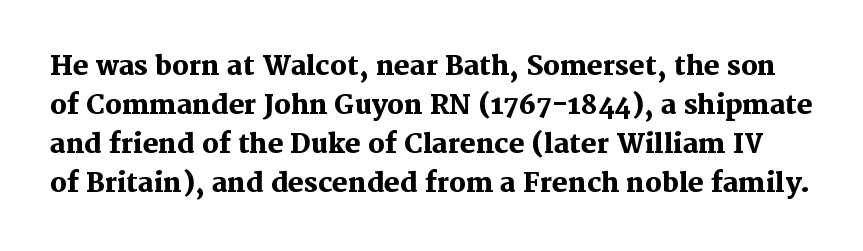
Baseline-to-baseline distance is the conventional proportion of letter height. How are the letters spaced? Ordinarily, with no added tracking. Beneath every word, the page is bare. These words are printed bold, with thick strokes throughout.
